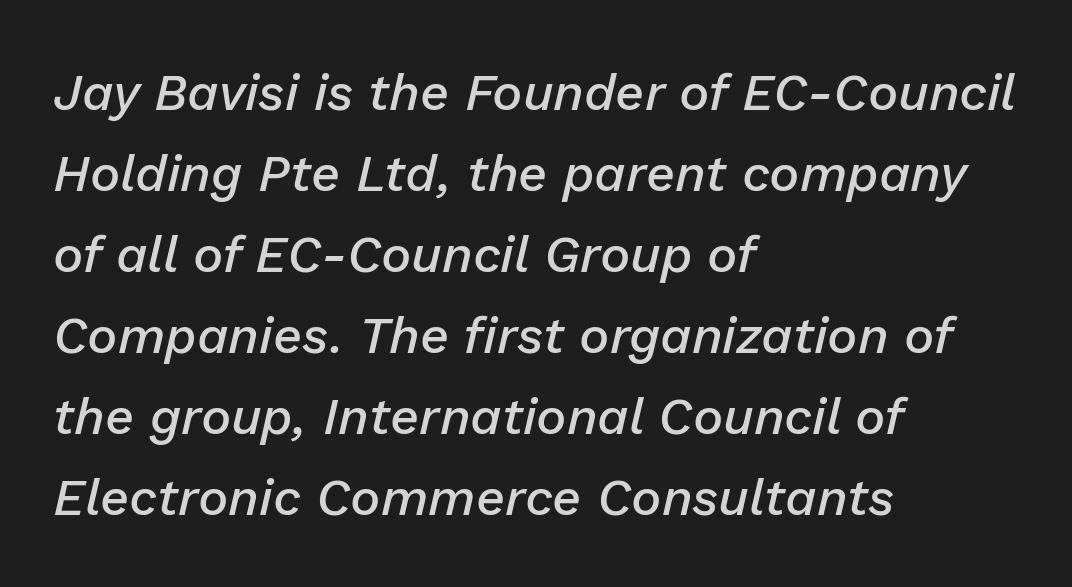
The image shows 51 px semibold type, italic (leaning right); set left-aligned, normal line spacing (1.59x), normal letter spacing, not underlined; low stroke contrast and a medium x-height.
